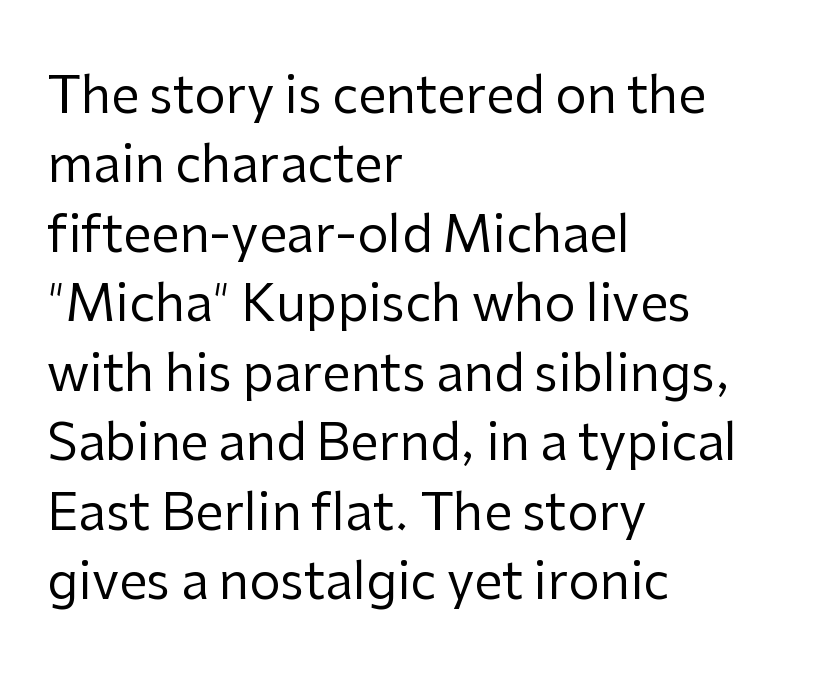
The image shows 50 px regular-weight sans-serif type, upright; set left-aligned, normal line spacing (1.39x), normal letter spacing, not underlined; low stroke contrast and a medium x-height.
